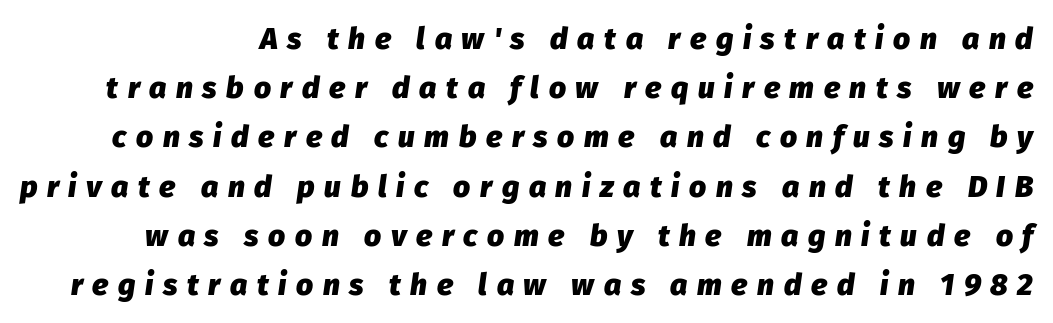
The image shows 30 px heavy type, italic (leaning right); set normal line spacing (1.64x), unusually wide letter spacing (+0.32 em), not underlined; low stroke contrast and a medium x-height.
